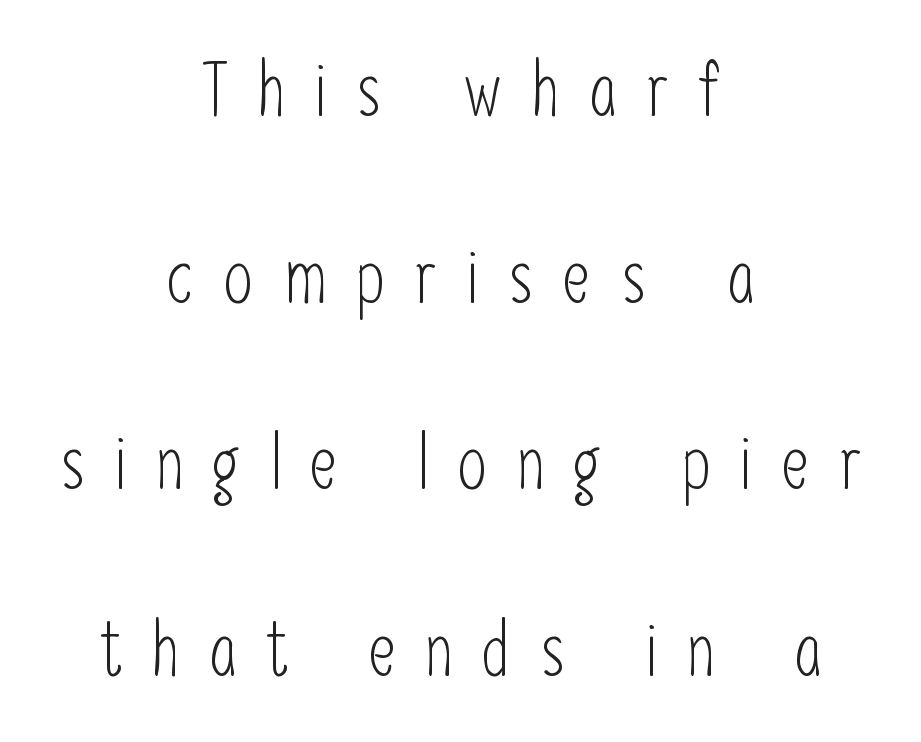
The image shows 75 px light, condensed sans-serif type, upright; set centered, loose line spacing (2.49x), unusually wide letter spacing (+0.4 em), not underlined; low stroke contrast and a medium x-height.
